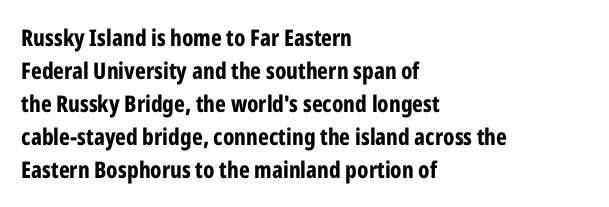
{"italic": "no", "bold": "yes", "underline": "no", "align": "left", "line_spacing": "normal", "line_spacing_ratio": 1.44, "letter_spacing": "normal", "letter_spacing_em": 0.0, "glyph_px": 23}
